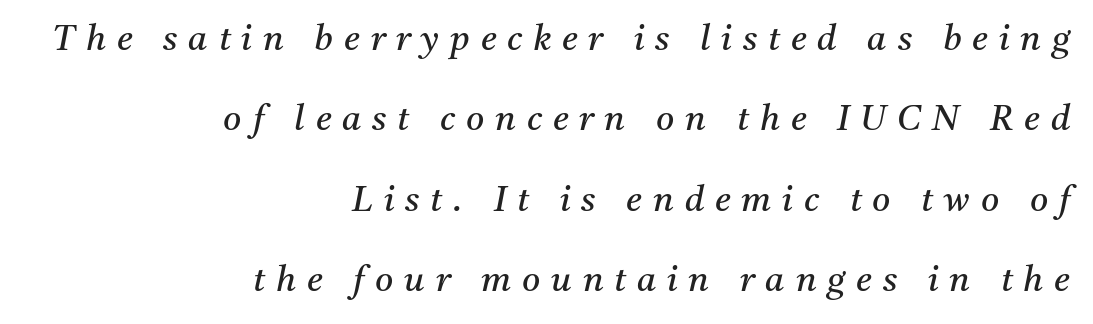
{"serif": "yes", "italic": "yes", "lean": "right", "slant_degrees": 11, "bold": "no", "weight": "regular", "width": "normal", "stroke_contrast": "medium", "x_height": "medium", "monospaced": "no", "underline": "no", "align": "right", "line_spacing": "loose", "line_spacing_ratio": 2.3, "letter_spacing": "wide", "letter_spacing_em": 0.31, "glyph_px": 35}
